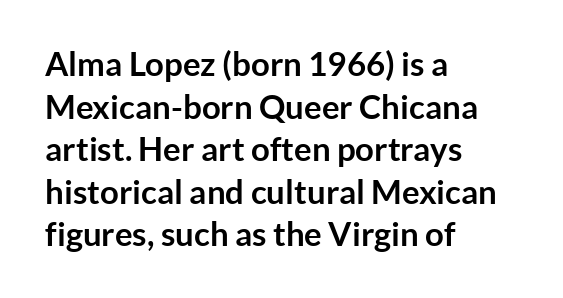
The image shows 33 px semibold sans-serif type, upright; set left-aligned, normal line spacing (1.29x), normal letter spacing, not underlined; low stroke contrast and a medium x-height.
